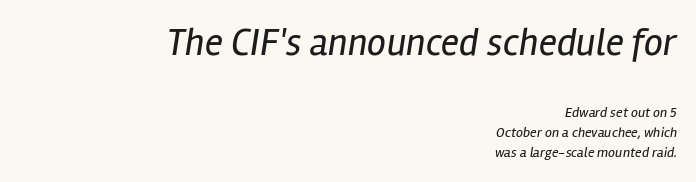
The rendering anchors every line to the right-hand side. Character size in the leading block exceeds that of the trailing block. Caption: standard tracking, unaltered. Weight: not bold — regular or lighter. This sample has the flowing, uneven cadence of proportional lettering. Check the space under the baseline: it is left empty.
